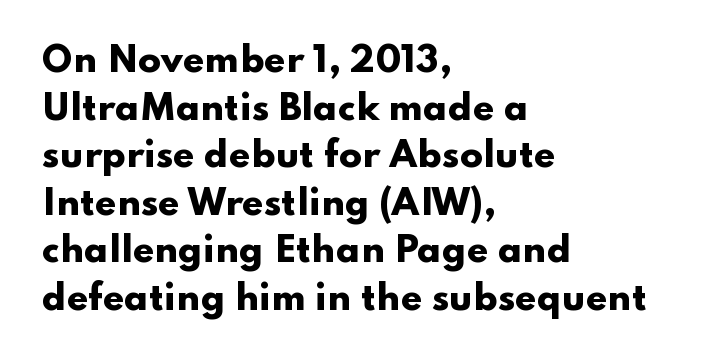
This rendering uses left alignment, leaving the right contour irregular. The rendering uses natural spacing where letterforms have individual widths. I'd call this a sans setting — the letters go barefoot. Horizontal bands of white between lines are of average thickness.
